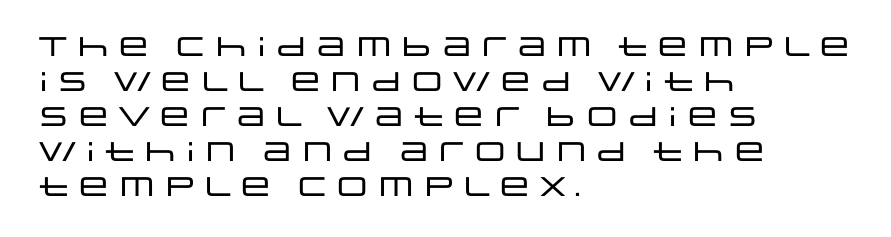
Q: Is the text italic (slanted)? A: No, it is upright.
Q: Is the text underlined? A: No.
Q: How is the paragraph aligned? A: Left-aligned.
Q: Is the spacing between letters normal or unusually wide? A: Normal.
Q: Is the spacing between lines tight, normal or loose? A: Normal.
